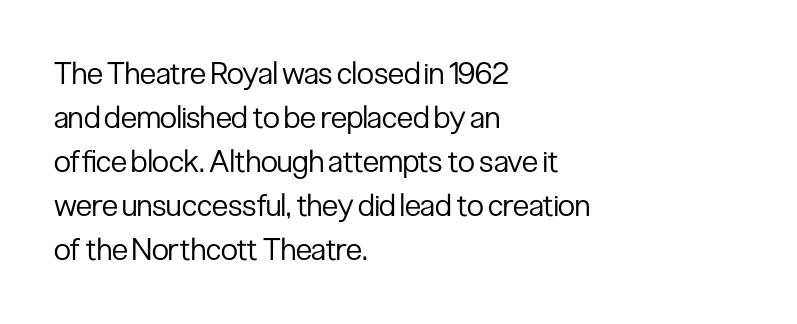
{"serif": "no", "italic": "no", "bold": "no", "weight": "regular", "width": "condensed", "stroke_contrast": "low", "x_height": "medium", "monospaced": "no", "underline": "no", "align": "left", "line_spacing": "normal", "line_spacing_ratio": 1.42, "letter_spacing": "normal", "letter_spacing_em": 0.0, "glyph_px": 31}
